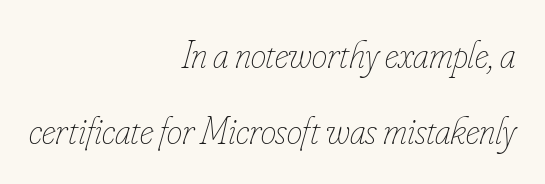
The letters are slanted; this is an italic face. A typesetter would call this proportional, since set widths differ per character. The baseline area is clear. Tracking here is standard; glyphs follow each other at the usual distance. Right-aligned paragraph, ragged on the left. The space between consecutive lines is lavish.
